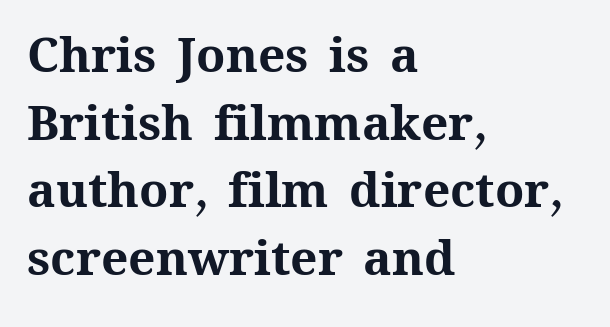
{"italic": "no", "bold": "yes", "weight": "bold", "width": "normal", "stroke_contrast": "medium", "x_height": "medium", "monospaced": "no", "underline": "no", "align": "left", "line_spacing": "normal", "line_spacing_ratio": 1.41, "letter_spacing": "normal", "letter_spacing_em": 0.0, "glyph_px": 48}
